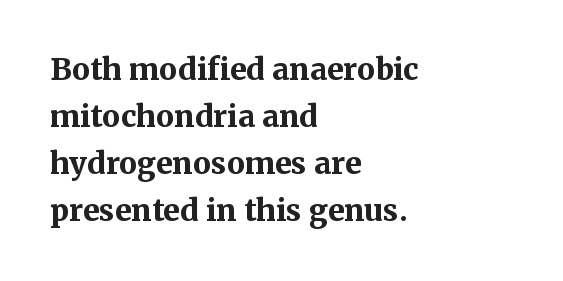
The image shows 30 px bold serif type, upright; set left-aligned, normal line spacing (1.57x), normal letter spacing, not underlined; medium stroke contrast and a medium x-height.
